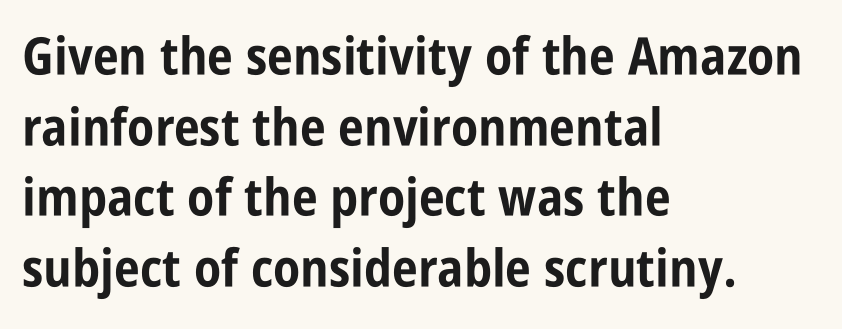
{"serif": "no", "italic": "no", "bold": "yes", "weight": "bold", "width": "condensed", "stroke_contrast": "low", "x_height": "large", "monospaced": "no", "underline": "no", "align": "left", "line_spacing": "normal", "line_spacing_ratio": 1.36, "letter_spacing": "normal", "letter_spacing_em": 0.0, "glyph_px": 52}
